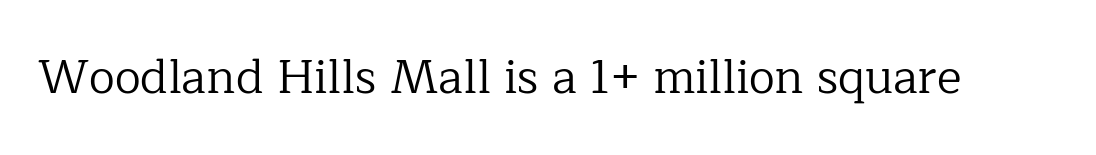
{"serif": "yes", "italic": "no", "bold": "no", "weight": "regular", "width": "normal", "stroke_contrast": "low", "x_height": "medium", "monospaced": "no", "underline": "no", "letter_spacing": "normal", "letter_spacing_em": 0.0, "glyph_px": 47}
